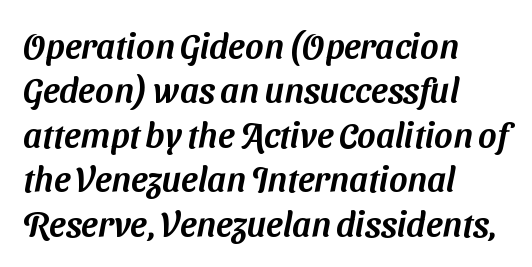
Varying glyph widths throughout — classic text-font behaviour. The block of text has a typical density, with ordinary space between rows. This sample uses plain, unmodified letter spacing. Unlike a traditional serif, this face leaves its strokes unadorned. Left-aligned paragraph, ragged on the right.
